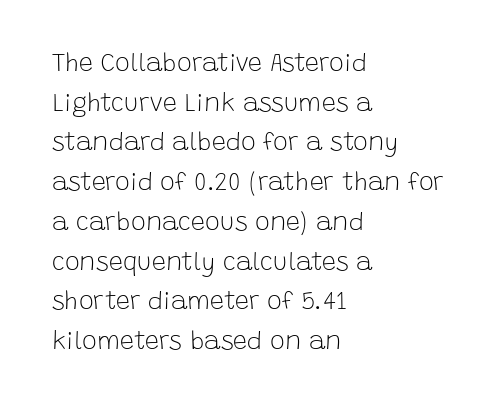
Q: Is the text bold? A: No.
Q: Is the text italic (slanted)? A: No, it is upright.
Q: Is the text underlined? A: No.
Q: How is the paragraph aligned? A: Left-aligned.
Q: Is the spacing between letters normal or unusually wide? A: Normal.
Q: Is the spacing between lines tight, normal or loose? A: Normal.
